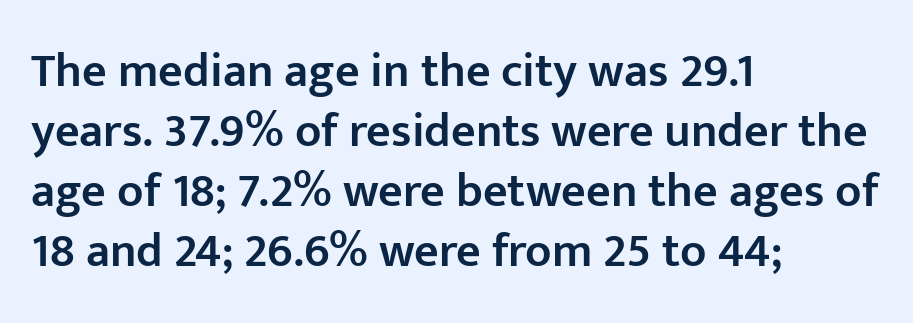
{"serif": "no", "italic": "no", "bold": "semi", "weight": "semibold", "width": "normal", "stroke_contrast": "low", "x_height": "medium", "monospaced": "no", "underline": "no", "align": "left", "line_spacing": "normal", "line_spacing_ratio": 1.25, "letter_spacing": "normal", "letter_spacing_em": 0.0, "glyph_px": 48}
